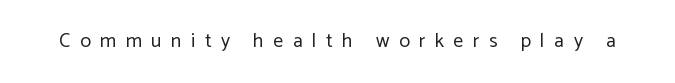
Q: Is the text bold? A: No.
Q: Is the text italic (slanted)? A: No, it is upright.
Q: Is the text underlined? A: No.
Q: Is the spacing between letters normal or unusually wide? A: Unusually wide.
